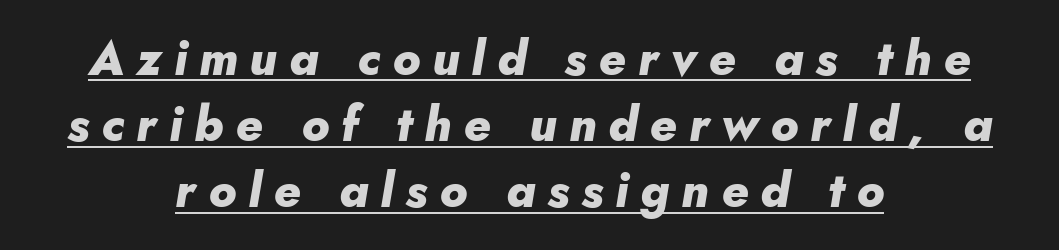
{"italic": "yes", "lean": "right", "slant_degrees": 10, "bold": "yes", "weight": "heavy", "width": "normal", "stroke_contrast": "low", "x_height": "small", "monospaced": "no", "underline": "yes", "align": "center", "line_spacing": "normal", "line_spacing_ratio": 1.38, "letter_spacing": "wide", "letter_spacing_em": 0.25, "glyph_px": 48}
